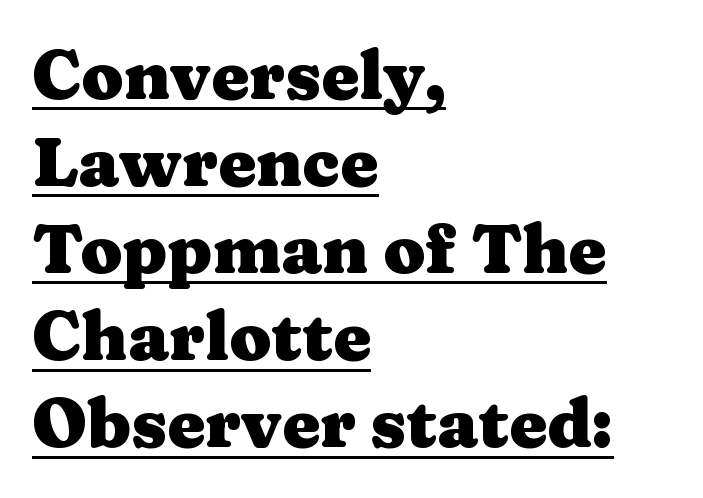
Visually the block forms a straight wall on the left and a jagged coastline on the right. In designer terms, the underline attribute is active on this setting. The letters advance in unequal steps, a hallmark of proportional type. Default kerning and tracking; the words read as compact shapes. In terms of posture, this sample is upright. The rows are spaced the way most documents space them.
